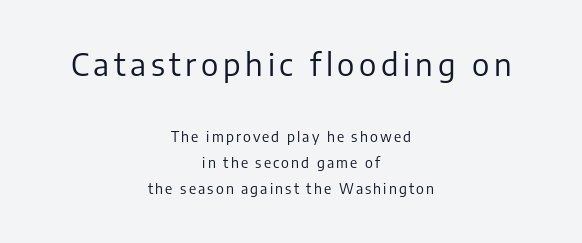
{"serif": "no", "italic": "no", "bold": "no", "weight": "regular", "width": "normal", "stroke_contrast": "low", "x_height": "medium", "monospaced": "no", "underline": "no", "align": "center", "line_spacing_ratio": 1.87, "larger_block": "first", "size_ratio": 2.21, "glyph_px": 31}
